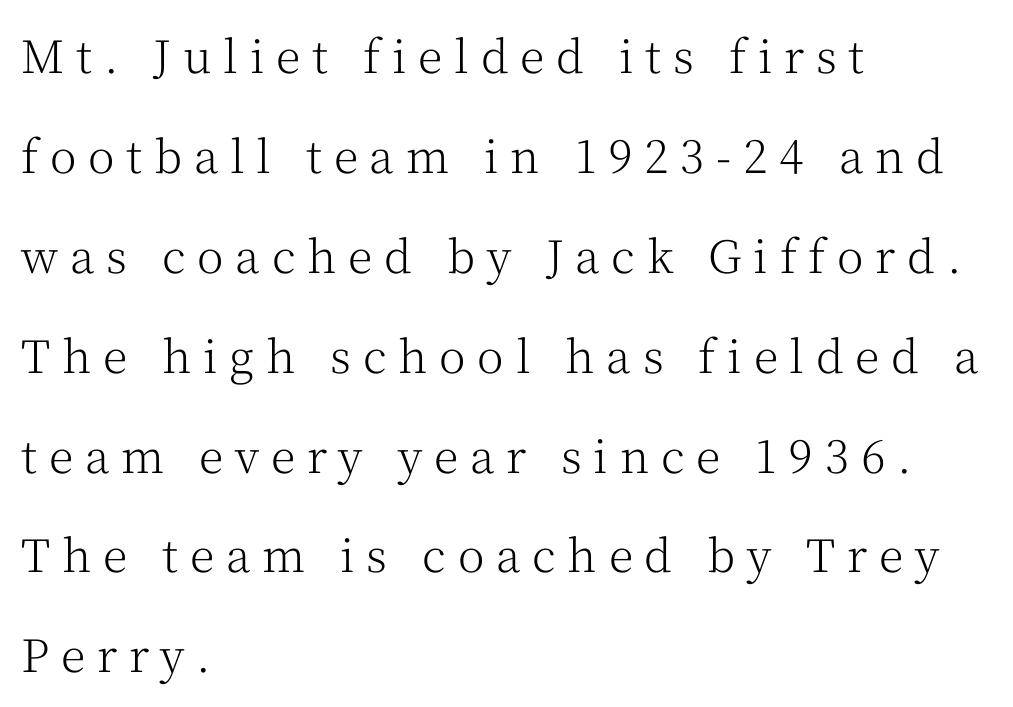
The image shows 45 px light serif type, upright; set left-aligned, loose line spacing (2.22x), unusually wide letter spacing (+0.26 em), not underlined; medium stroke contrast and a medium x-height.
